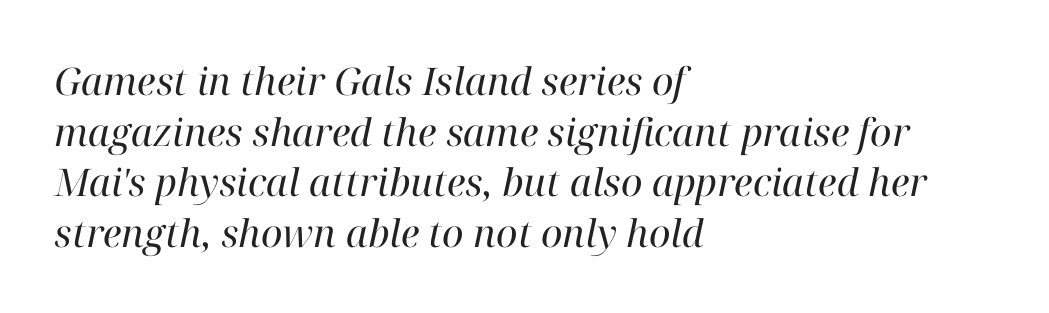
The image shows 38 px regular-weight serif type, italic (leaning right); set left-aligned, normal line spacing (1.33x), normal letter spacing, not underlined; high stroke contrast and a medium x-height.
